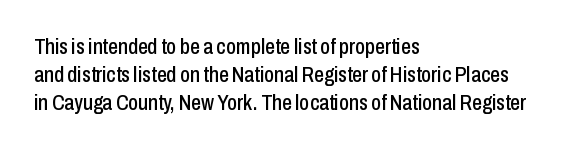
In terms of leading, this rendering sits right in the middle. Do the letters lean? They stand straight. These lines stack with their left ends in a neat column. The zone under the glyphs is completely vacant. The letters sit at their default tracking, neither squeezed nor spread.
